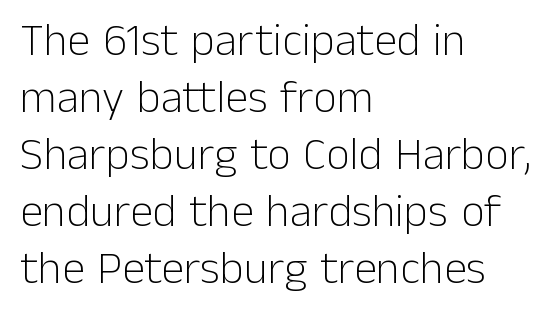
Has an underline been added? It has not. The paragraph has a hard left edge and a soft right edge. Each letter's strokes conclude bluntly, with no projecting serifs. This sample uses an upright cut, with every glyph sitting square on the baseline.
